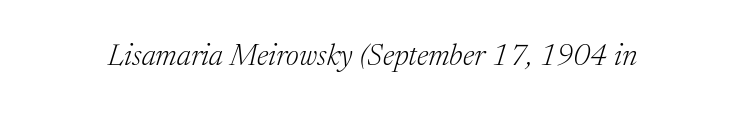
The passage shown is typeset with a serif family. Short note: letters normally spaced. The specimen reads as italic at a glance. Think of a printed novel: that variable character pitch is what you see here. Is this a heavy cut? Hardly; it is regular or lighter.
